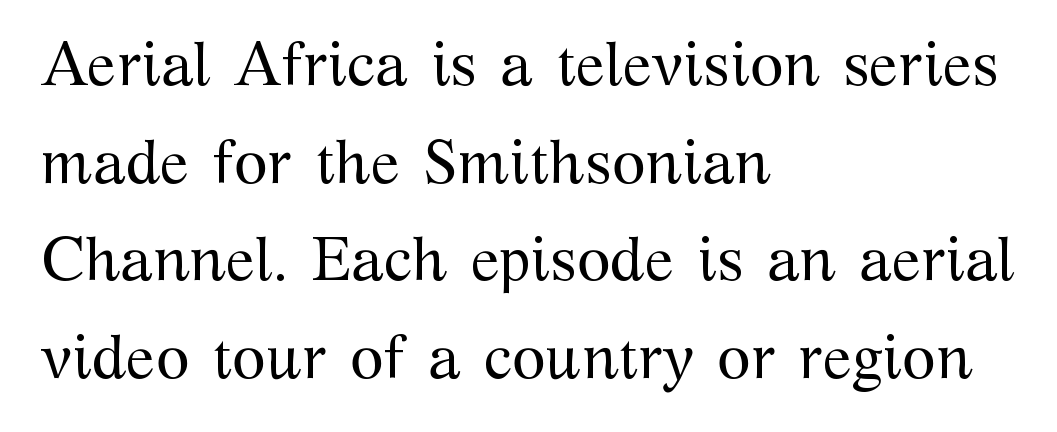
Q: Is the text bold? A: No.
Q: Is the text italic (slanted)? A: No, it is upright.
Q: Is the typeface a serif or a sans-serif typeface? A: Serif.
Q: Is the text underlined? A: No.
Q: How is the paragraph aligned? A: Left-aligned.
Q: Is the spacing between letters normal or unusually wide? A: Normal.
Q: Is the spacing between lines tight, normal or loose? A: Normal.
Q: Width (condensed, normal, or wide)? A: Normal.
Q: Stroke contrast? A: Medium.
Q: x-height? A: Medium.
Q: Monospaced? A: No.
